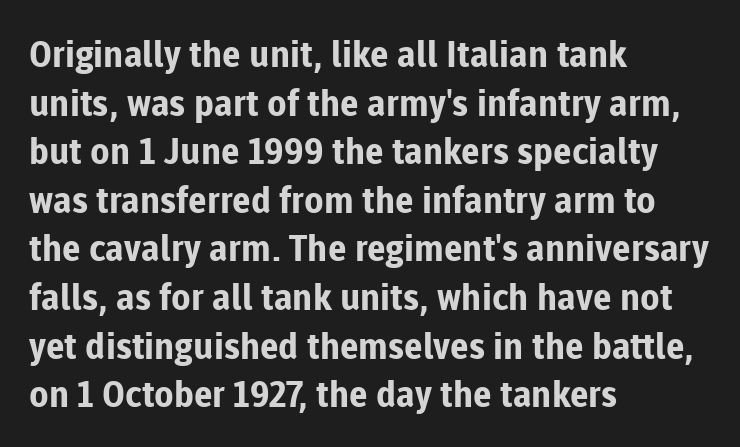
The image shows 36 px bold sans-serif type, upright; set left-aligned, normal line spacing (1.35x), normal letter spacing, not underlined; low stroke contrast and a medium x-height.
